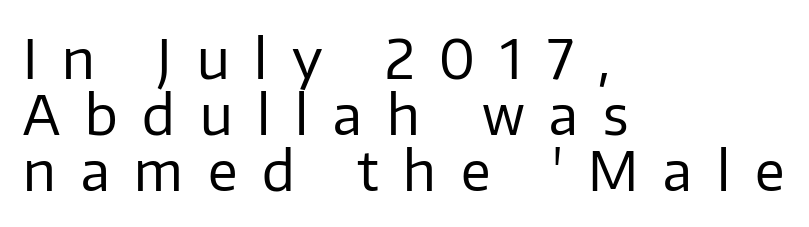
{"serif": "no", "italic": "no", "bold": "no", "weight": "regular", "width": "normal", "stroke_contrast": "low", "x_height": "medium", "monospaced": "no", "underline": "no", "align": "left", "line_spacing": "tight", "line_spacing_ratio": 1.04, "letter_spacing": "wide", "letter_spacing_em": 0.46, "glyph_px": 54}
